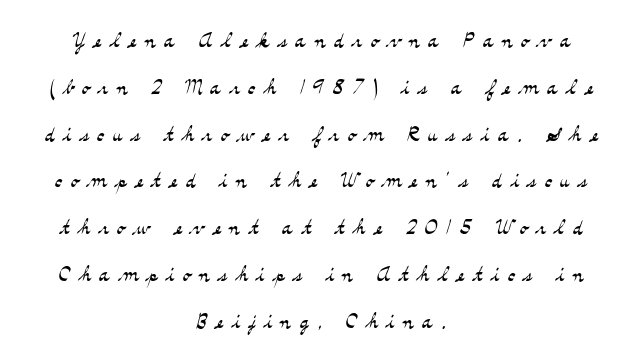
The image shows 28 px light, wide serif type; set centered, normal line spacing (1.67x), unusually wide letter spacing (+0.3 em), not underlined; medium stroke contrast and a small x-height.
